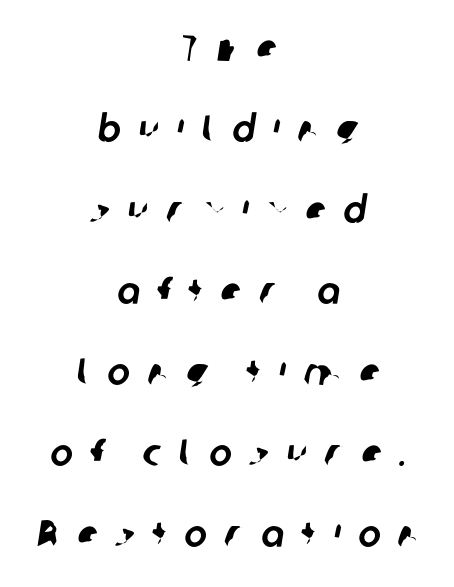
Q: Is the typeface a serif or a sans-serif typeface? A: Sans-serif.
Q: Is the text underlined? A: No.
Q: How is the paragraph aligned? A: Centered.
Q: Is the spacing between letters normal or unusually wide? A: Unusually wide.
Q: Is the spacing between lines tight, normal or loose? A: Loose.
Q: Width (condensed, normal, or wide)? A: Normal.
Q: Stroke contrast? A: Low.
Q: x-height? A: Medium.
Q: Monospaced? A: No.
